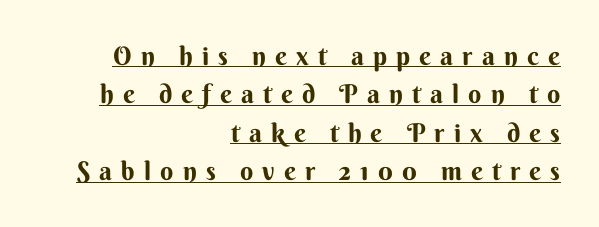
{"italic": "no", "bold": "yes", "underline": "yes", "align": "right", "line_spacing": "normal", "line_spacing_ratio": 1.48, "letter_spacing": "wide", "letter_spacing_em": 0.35, "glyph_px": 26}
